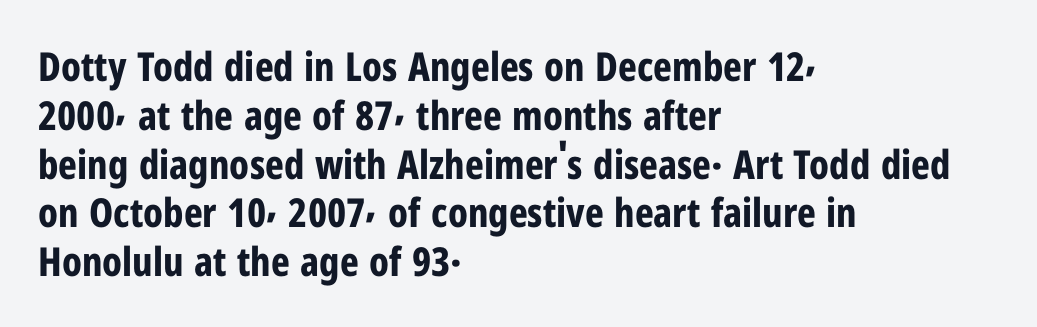
This sample uses plain, unmodified letter spacing. The rendering anchors every line to the left-hand side. A bare baseline throughout the passage. Are there feet on the stems? There aren't — it's a sans.
